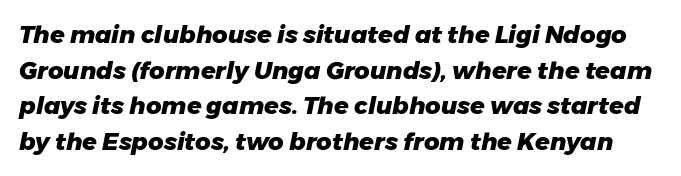
{"italic": "yes", "lean": "right", "slant_degrees": 11, "bold": "yes", "underline": "no", "line_spacing": "normal", "line_spacing_ratio": 1.48, "letter_spacing": "normal", "letter_spacing_em": 0.0, "glyph_px": 24}
